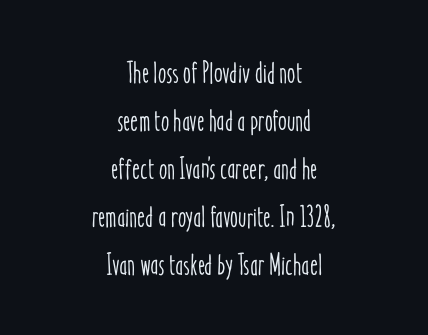
You could not count columns in this text — the font is proportionally spaced. Notice how descenders clear the ascenders below comfortably — that's standard leading. Is the block centered? Yes — each line is placed symmetrically about the middle. Style check: upright. Words appear dense and cohesive because spacing is normal.
